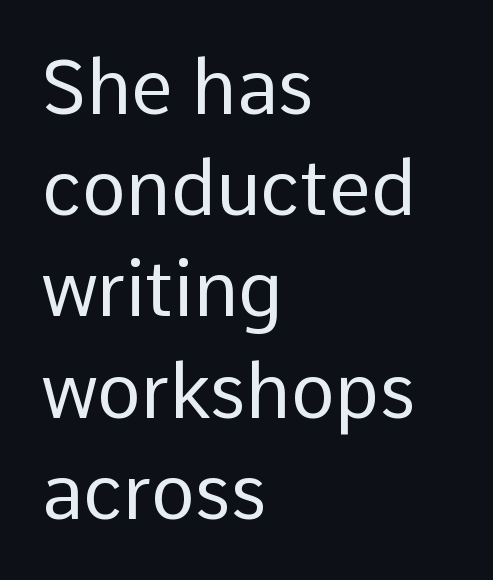
The image shows 75 px regular-weight sans-serif type, upright; set left-aligned, normal line spacing (1.35x), normal letter spacing, not underlined; low stroke contrast and a medium x-height.
